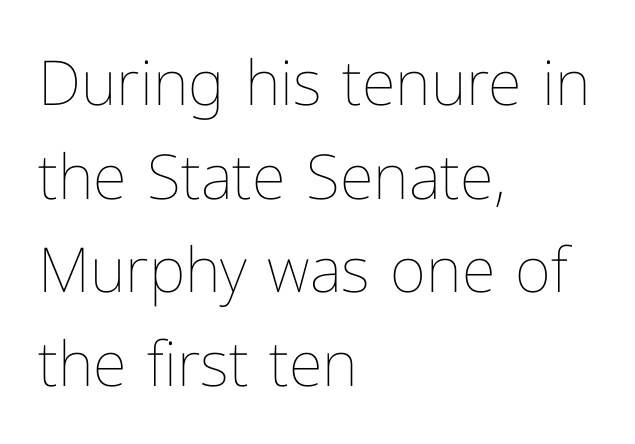
Layout note: lines flush left. Do the characters align in a grid? No, the font is proportional. These glyphs show unthickened strokes, regular width or finer. Quick note: interline space is typical. How are the letters spaced? Ordinarily, with no added tracking.
